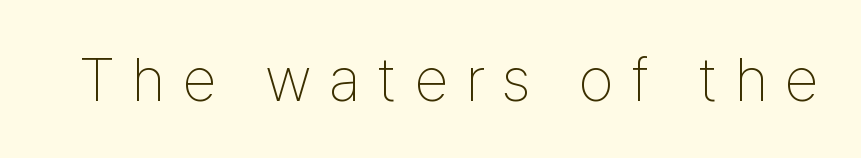
The gap between lines stays unmarked. Each word looks stretched out because of the extra space between its letters. When letters stand straight like this, we call the style roman or upright. Bold? No — there's no thickening of the strokes. This sample has the flowing, uneven cadence of proportional lettering. Note: no serifs on the glyphs.
